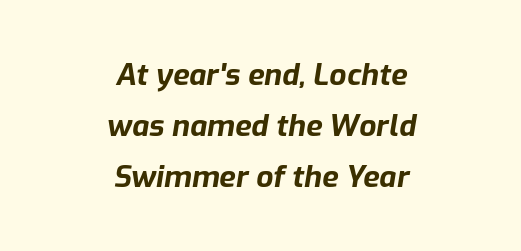
Q: Is the text bold? A: Yes.
Q: Is the text italic (slanted)? A: Yes, it leans right by about 9 degrees.
Q: Is the text underlined? A: No.
Q: How is the paragraph aligned? A: Centered.
Q: Is the spacing between letters normal or unusually wide? A: Normal.
Q: Is the spacing between lines tight, normal or loose? A: Normal.
Q: Width (condensed, normal, or wide)? A: Normal.
Q: Stroke contrast? A: Low.
Q: x-height? A: Medium.
Q: Monospaced? A: No.
